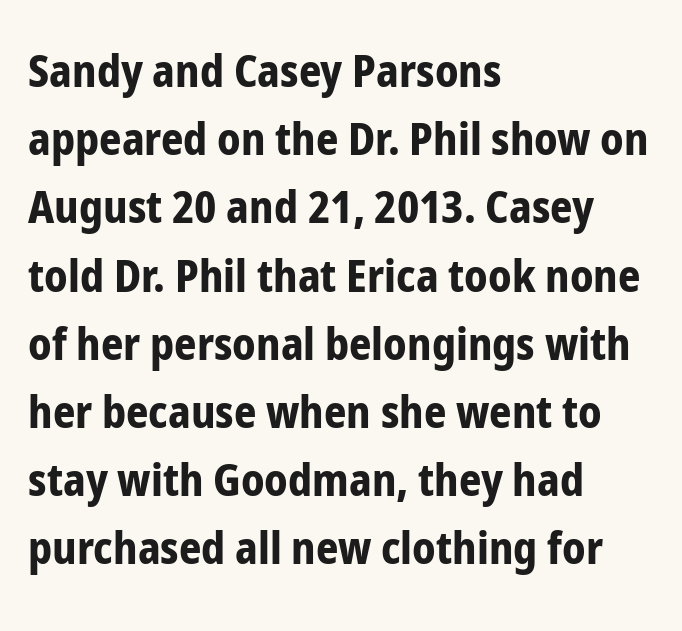
{"serif": "no", "italic": "no", "bold": "yes", "weight": "bold", "width": "condensed", "stroke_contrast": "low", "x_height": "medium", "monospaced": "no", "underline": "no", "align": "left", "line_spacing": "normal", "line_spacing_ratio": 1.55, "letter_spacing": "normal", "letter_spacing_em": 0.0, "glyph_px": 44}
